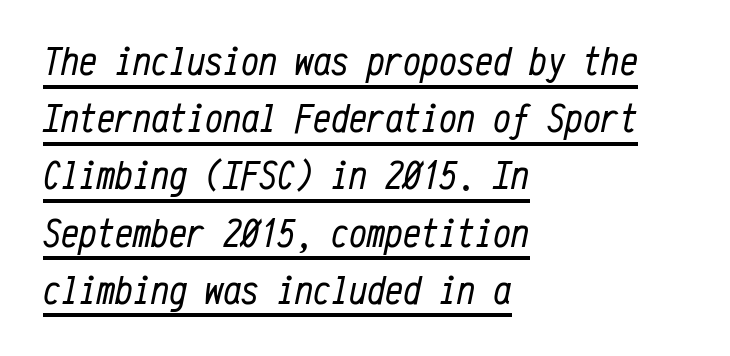
Teacher's note: observe the even left margin — that is flush-left alignment. Quick note: underline on. You could count columns in this text — the font is strictly monospaced. Honestly, the row spacing looks completely unremarkable. Slanted lettering throughout. Is the type heavy? It reads as light-to-regular instead.
